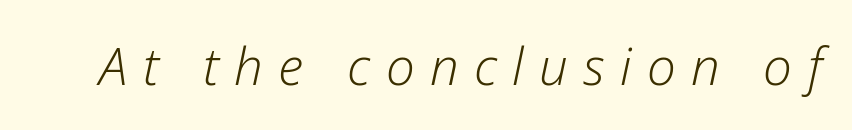
{"italic": "yes", "lean": "right", "slant_degrees": 12, "bold": "no", "weight": "light", "width": "normal", "stroke_contrast": "low", "x_height": "medium", "monospaced": "no", "underline": "no", "letter_spacing": "wide", "letter_spacing_em": 0.3, "glyph_px": 51}
